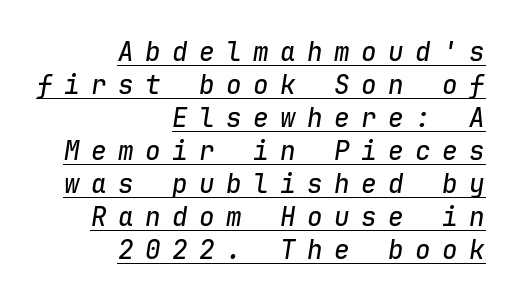
The image shows 26 px text type, italic (leaning right); set right-aligned, normal line spacing (1.27x), unusually wide letter spacing (+0.44 em), underlined.
